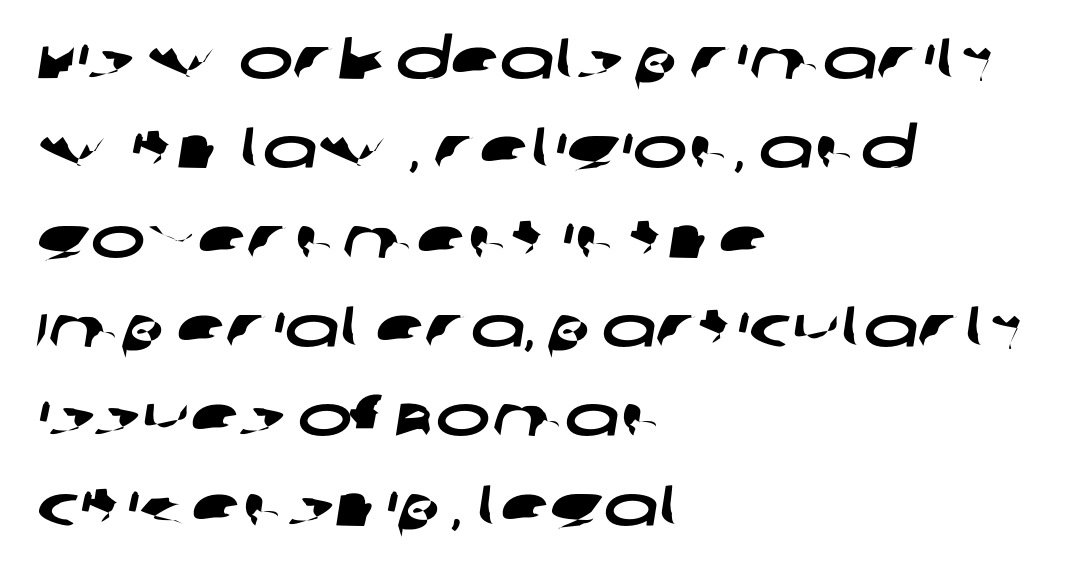
The image shows 58 px wide sans-serif type; set left-aligned, normal line spacing (1.54x), normal letter spacing, not underlined; low stroke contrast and a large x-height.
